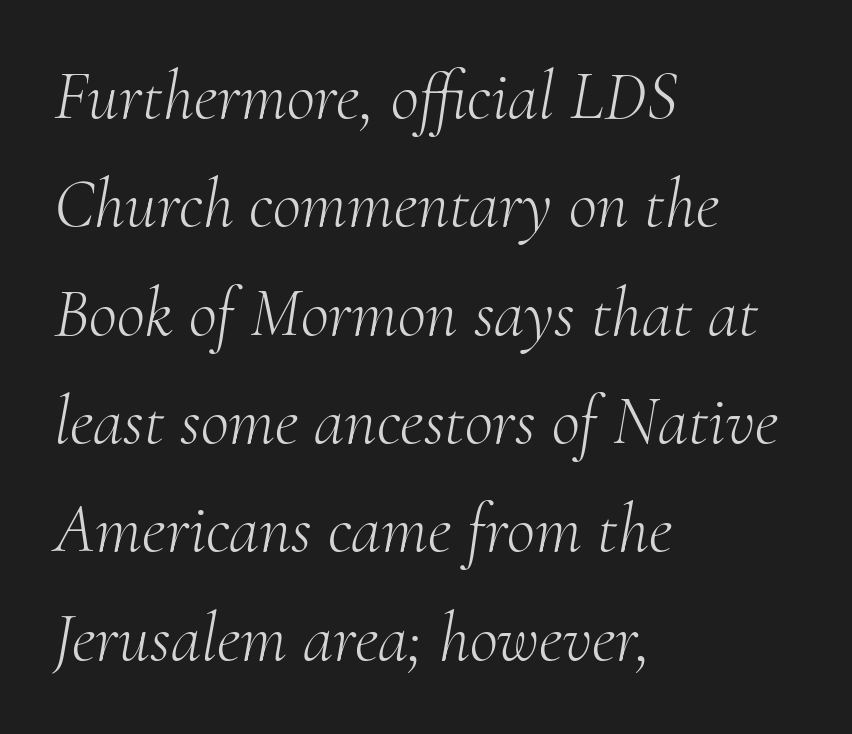
It's the slanting kind of type. Compared with typical body copy, the letter spacing here is the same. Varying glyph widths throughout — classic text-font behaviour. The weight would be labelled regular, book, light, or lighter still. Teacher's note: observe the even left margin — that is flush-left alignment. A serif font was chosen for this passage.
